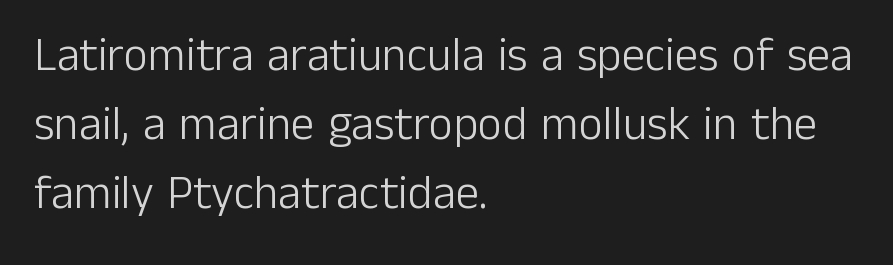
{"serif": "no", "italic": "no", "bold": "no", "weight": "light", "width": "normal", "stroke_contrast": "low", "x_height": "medium", "monospaced": "no", "underline": "no", "align": "left", "line_spacing": "normal", "line_spacing_ratio": 1.47, "letter_spacing": "normal", "letter_spacing_em": 0.0, "glyph_px": 47}
